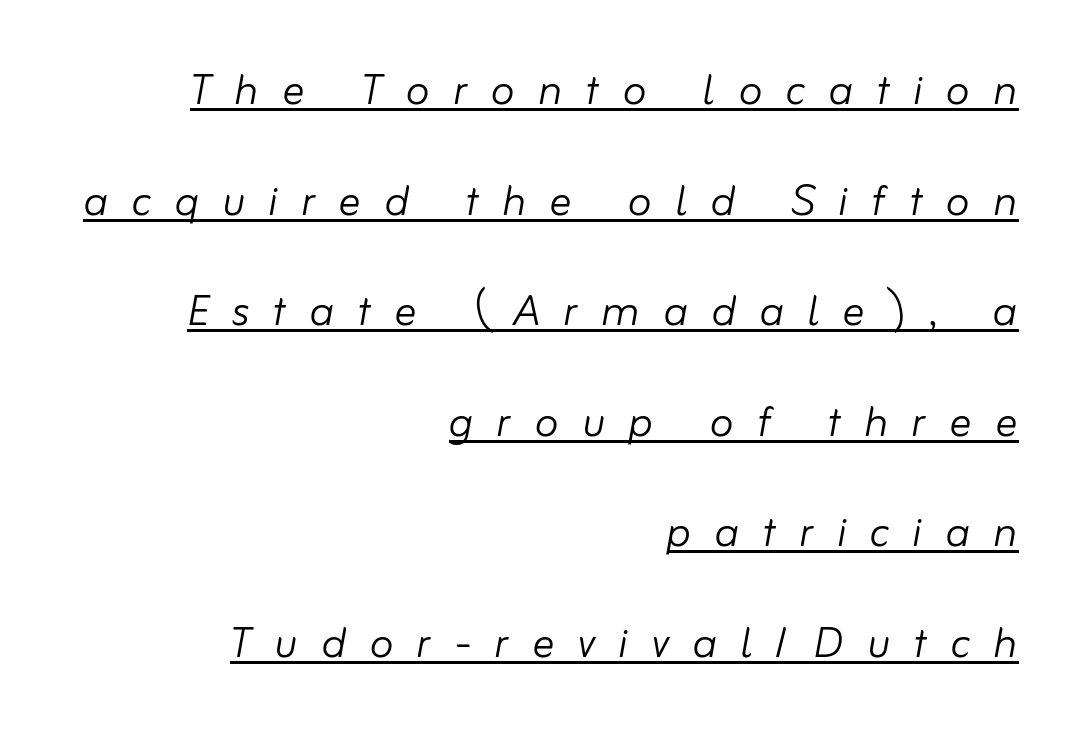
Q: Is the text bold? A: No.
Q: Is the text italic (slanted)? A: Yes, it leans right by about 10 degrees.
Q: Is the text underlined? A: Yes.
Q: How is the paragraph aligned? A: Right-aligned.
Q: Is the spacing between letters normal or unusually wide? A: Unusually wide.
Q: Is the spacing between lines tight, normal or loose? A: Loose.
Q: Width (condensed, normal, or wide)? A: Normal.
Q: Stroke contrast? A: Low.
Q: x-height? A: Small.
Q: Monospaced? A: No.
